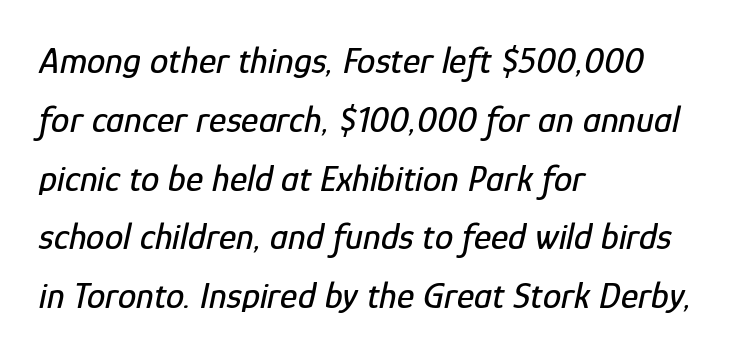
Casual observation: everything's shoved over to the left. Nobody touched the tracking dial on this one. How would I describe the line gaps? Plain and ordinary. Italic: yes, the glyphs are oblique.
